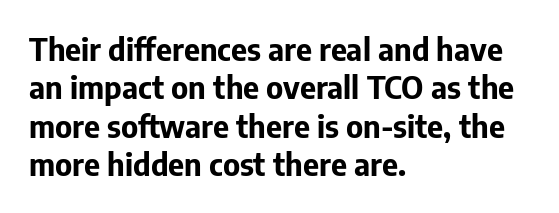
{"serif": "no", "italic": "no", "bold": "yes", "weight": "bold", "width": "normal", "stroke_contrast": "low", "x_height": "medium", "monospaced": "no", "underline": "no", "align": "left", "line_spacing_ratio": 1.24, "letter_spacing": "normal", "letter_spacing_em": 0.0, "glyph_px": 31}
